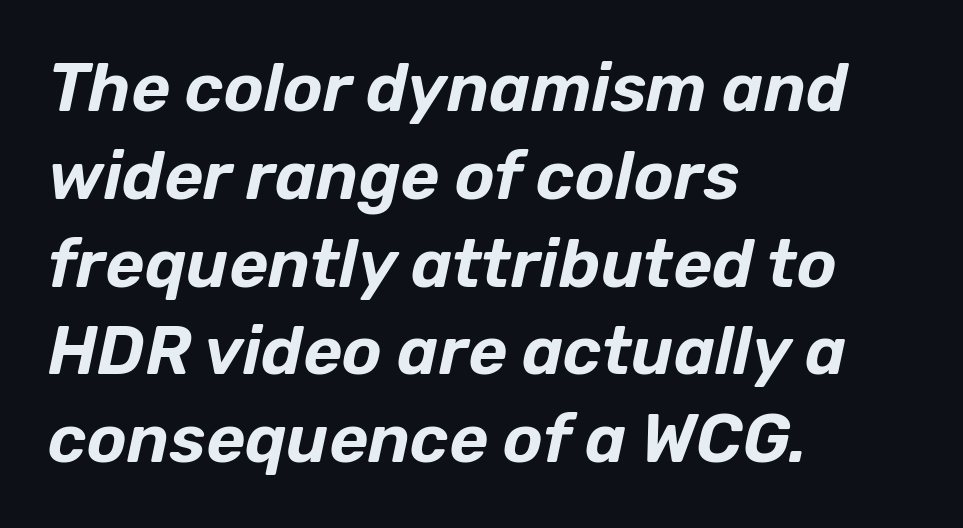
{"italic": "yes", "lean": "right", "slant_degrees": 12, "width": "normal", "stroke_contrast": "low", "x_height": "medium", "monospaced": "no", "underline": "no", "align": "left", "line_spacing": "normal", "line_spacing_ratio": 1.31, "letter_spacing": "normal", "letter_spacing_em": 0.0, "glyph_px": 67}
